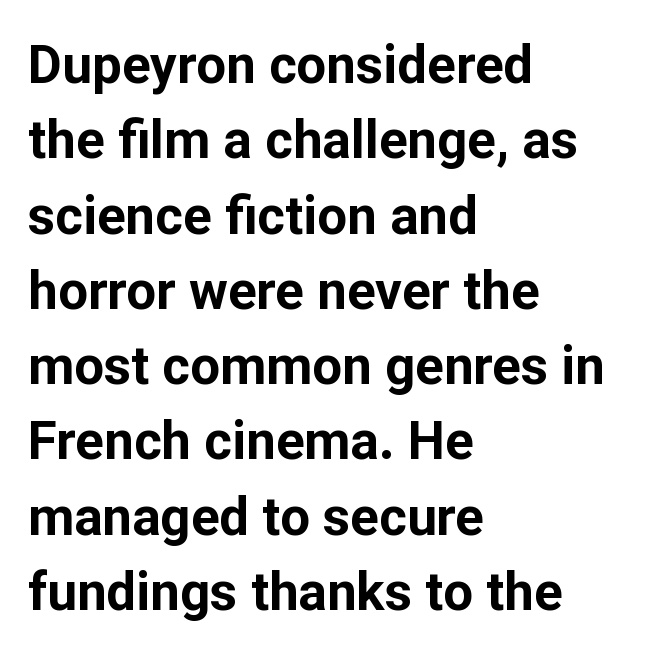
The image shows 53 px bold sans-serif type, upright; set left-aligned, normal line spacing (1.42x), normal letter spacing, not underlined; low stroke contrast and a medium x-height.
